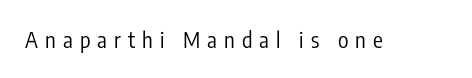
Caption: expanded tracking, letters set apart. Clear beneath every line of the passage. Unlike italic type, these characters show no tilt at all. This is not heavy type; no bold has been used.
